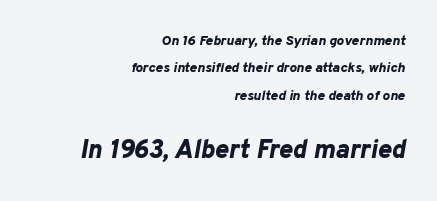
Q: Is the text bold? A: Yes.
Q: Is the text italic (slanted)? A: Yes, it leans right by about 10 degrees.
Q: Is the text underlined? A: No.
Q: How is the paragraph aligned? A: Right-aligned.
Q: Is the spacing between letters normal or unusually wide? A: Normal.
Q: Is the spacing between lines tight, normal or loose? A: Loose.
Q: Which block of text is set in a larger size, the first (top) or the second (bottom)? A: The second (bottom) one.
